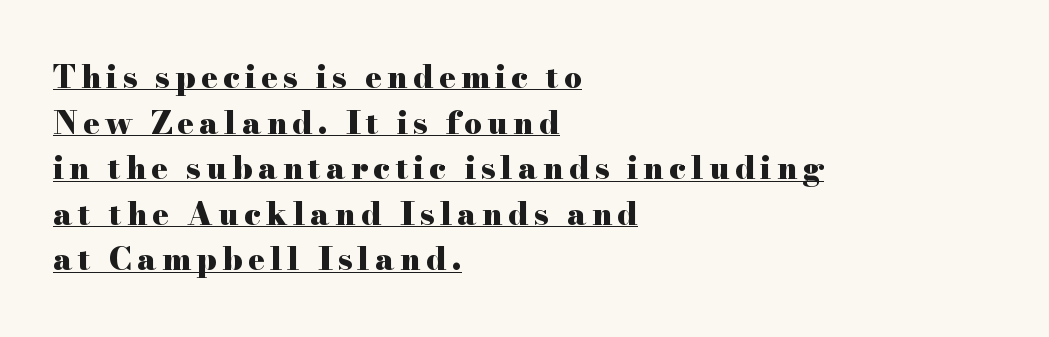
Proportional: the letters do not fall into vertical columns. Summary of weight: heavy, a full bold. Every stem runs plumb, perpendicular to the baseline. The paragraph shown leans on its left margin. Quick note: underline on.
